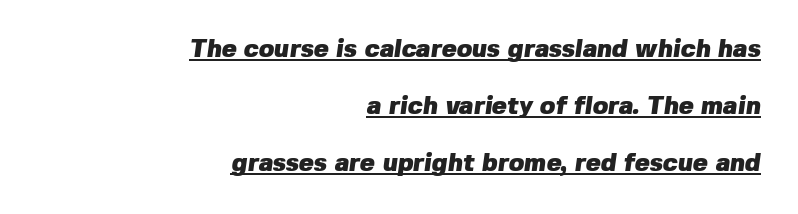
This rendering leaves character spacing at its baseline value. Horizontal alignment here is rightward, an uncommon choice for prose. Reading down the column, the eye jumps a long way to each next line. Compared with undecorated copy, this sample adds a rule below the words.
